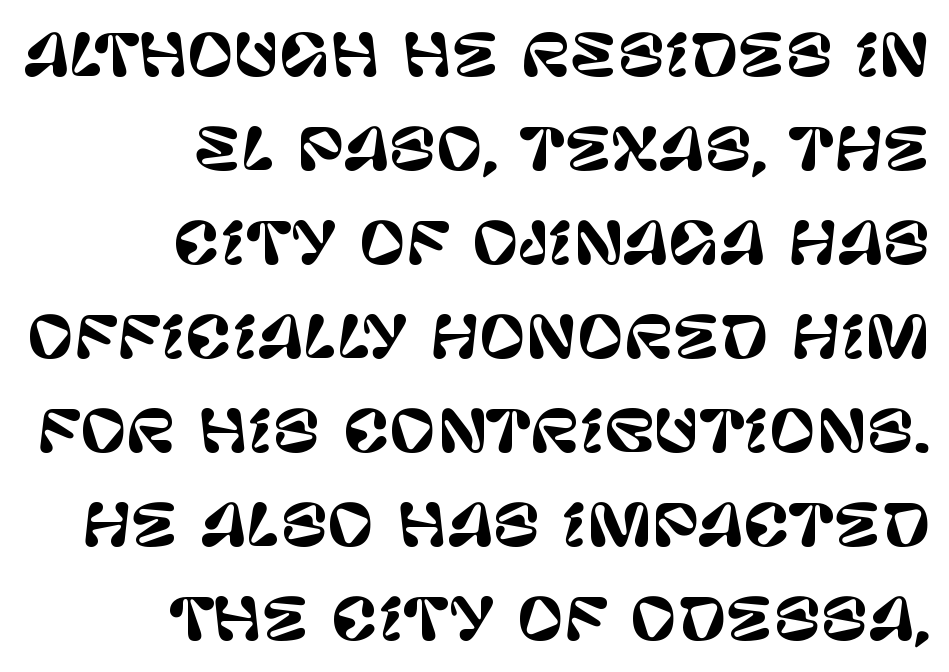
{"serif": "no", "width": "normal", "stroke_contrast": "low", "x_height": "large", "monospaced": "no", "underline": "no", "align": "right", "line_spacing": "normal", "line_spacing_ratio": 1.65, "letter_spacing": "normal", "letter_spacing_em": 0.0, "glyph_px": 57}
